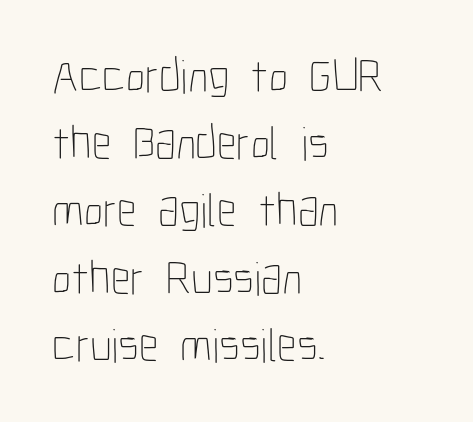
The image shows 48 px thin, condensed type, upright; set left-aligned, normal line spacing (1.4x), normal letter spacing, not underlined; low stroke contrast and a medium x-height.
